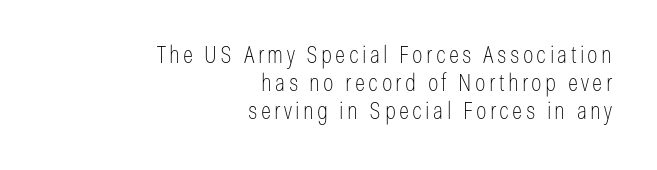
The image shows 24 px text type, upright; set right-aligned, line spacing 1.16x, not underlined.
